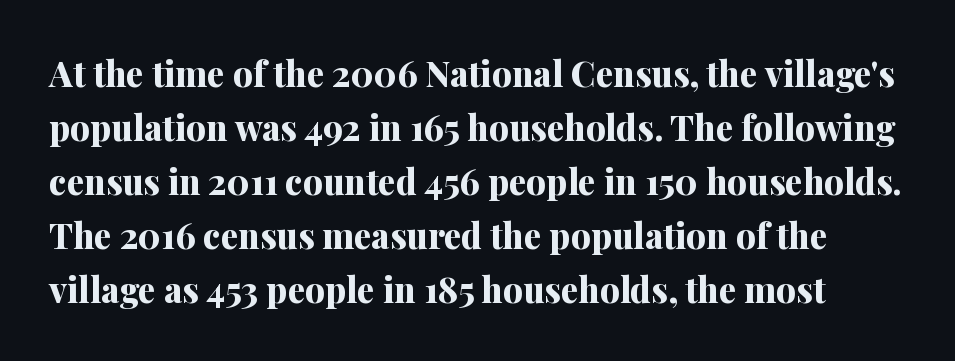
{"serif": "yes", "italic": "no", "bold": "yes", "weight": "bold", "width": "normal", "stroke_contrast": "medium", "x_height": "medium", "monospaced": "no", "underline": "no", "line_spacing": "normal", "line_spacing_ratio": 1.54, "letter_spacing": "normal", "letter_spacing_em": 0.0, "glyph_px": 35}
